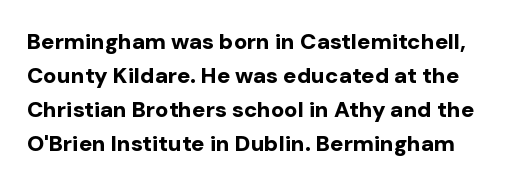
Q: Is the text bold? A: Yes.
Q: Is the text italic (slanted)? A: No, it is upright.
Q: Is the text underlined? A: No.
Q: Is the spacing between letters normal or unusually wide? A: Normal.
Q: Is the spacing between lines tight, normal or loose? A: Normal.
